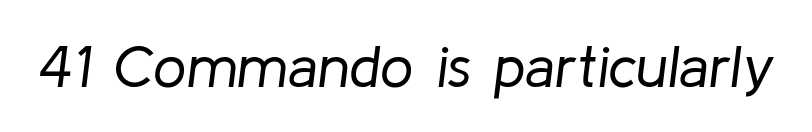
The image shows 59 px regular-weight type, italic (leaning right); set normal letter spacing, not underlined; low stroke contrast and a medium x-height.
